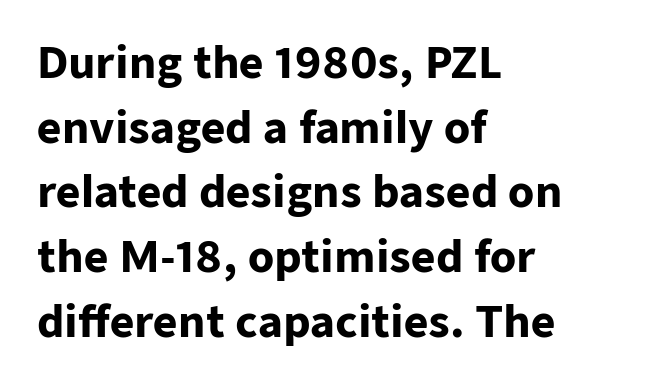
Q: Is the text bold? A: Yes.
Q: Is the text italic (slanted)? A: No, it is upright.
Q: Is the typeface a serif or a sans-serif typeface? A: Sans-serif.
Q: Is the text underlined? A: No.
Q: How is the paragraph aligned? A: Left-aligned.
Q: Is the spacing between letters normal or unusually wide? A: Normal.
Q: Is the spacing between lines tight, normal or loose? A: Normal.
Q: Width (condensed, normal, or wide)? A: Normal.
Q: Stroke contrast? A: Low.
Q: x-height? A: Medium.
Q: Monospaced? A: No.
